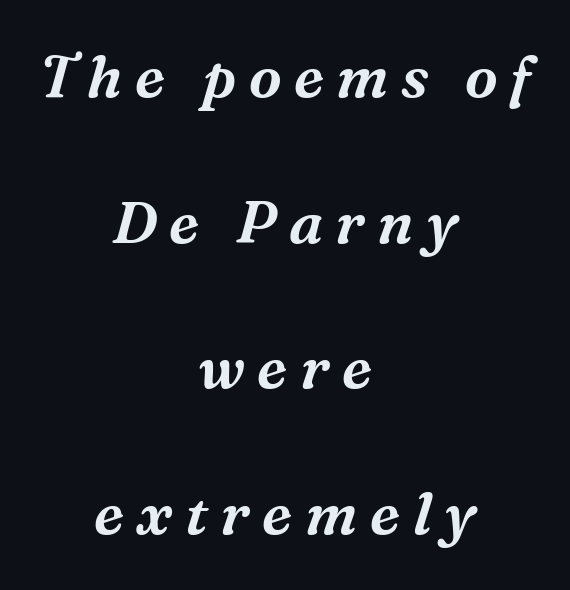
The image shows 59 px serif type, italic (leaning right); set centered, loose line spacing (2.47x), unusually wide letter spacing (+0.21 em), not underlined; medium stroke contrast and a medium x-height.
